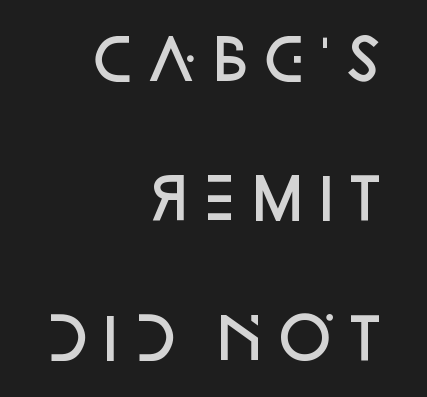
{"serif": "no", "italic": "no", "bold": "semi", "weight": "semibold", "width": "normal", "stroke_contrast": "low", "x_height": "large", "monospaced": "no", "underline": "no", "align": "right", "line_spacing": "loose", "line_spacing_ratio": 2.49, "letter_spacing": "normal", "letter_spacing_em": 0.0, "glyph_px": 56}
